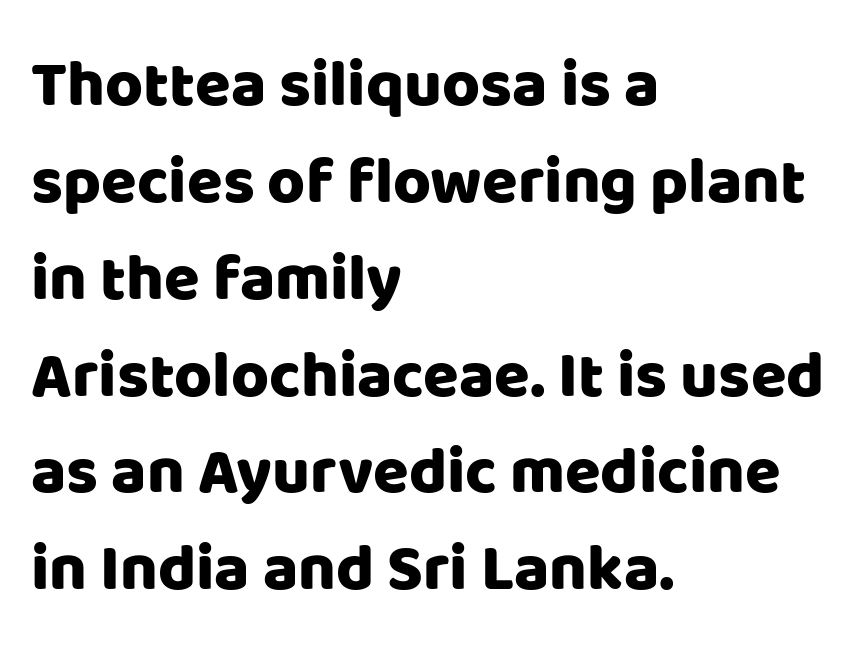
The image shows 65 px sans-serif type, upright; set left-aligned, normal line spacing (1.49x), normal letter spacing, not underlined; low stroke contrast and a large x-height.
